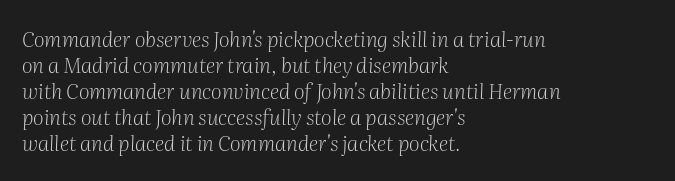
Each line starts at the same left margin while the right side varies. Glance below the letters and you will spot only blank space. Nothing heavy about these letters — not bold at all. The passage shown leans; its letterforms are oblique. Does extra space separate the letters? No, they use regular spacing.
